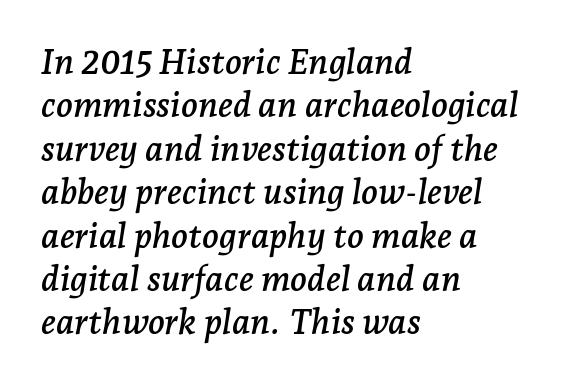
The image shows 35 px serif type, italic (leaning right); set left-aligned, line spacing 1.24x, normal letter spacing, not underlined; low stroke contrast and a medium x-height.
